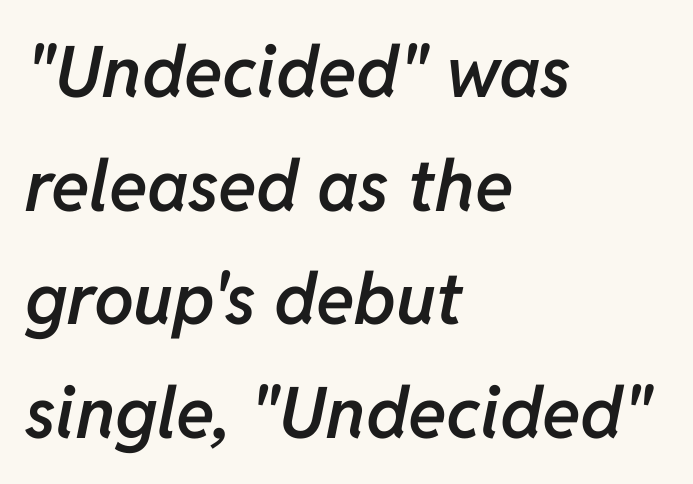
{"italic": "yes", "lean": "right", "slant_degrees": 11, "bold": "semi", "weight": "semibold", "width": "normal", "stroke_contrast": "low", "x_height": "medium", "monospaced": "no", "underline": "no", "align": "left", "line_spacing": "normal", "line_spacing_ratio": 1.6, "letter_spacing": "normal", "letter_spacing_em": 0.0, "glyph_px": 71}
